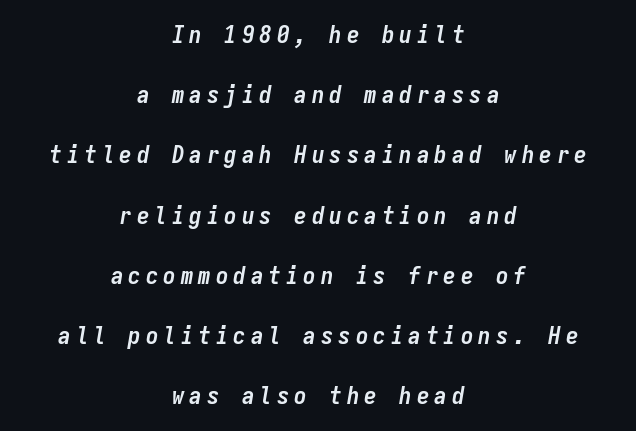
The space between consecutive lines is lavish. Every character sits at an angle, as italics do. Descenders are the only things crossing below the line. Observe the wide spacing: letters keep a clear distance from each other. Plenty of ink on the page — the face is bold.
